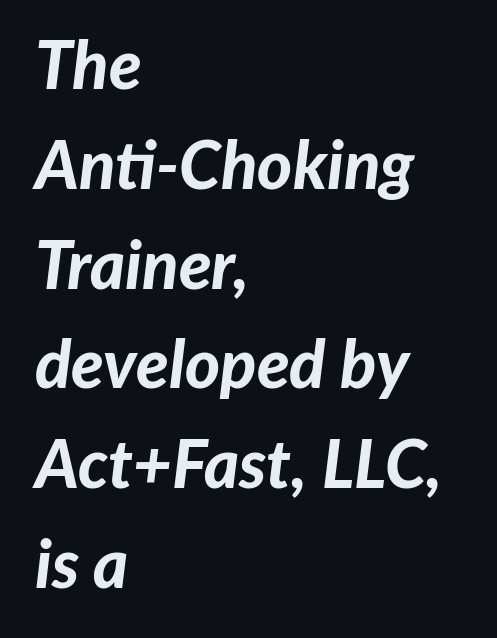
The image shows 67 px bold type, italic (leaning right); set left-aligned, normal line spacing (1.49x), normal letter spacing, not underlined; low stroke contrast and a medium x-height.
